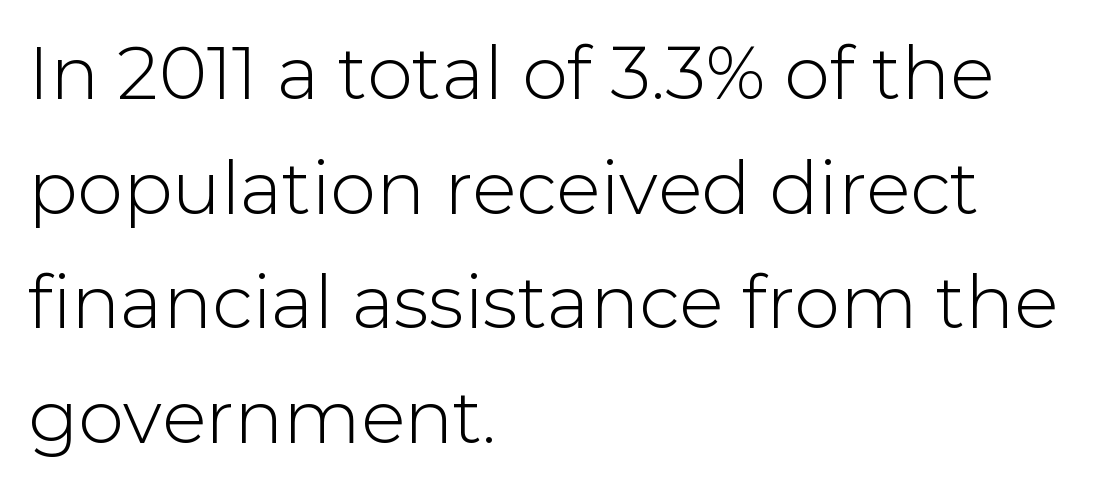
The image shows 73 px sans-serif type, upright; set left-aligned, normal line spacing (1.57x), normal letter spacing, not underlined; low stroke contrast and a medium x-height.
